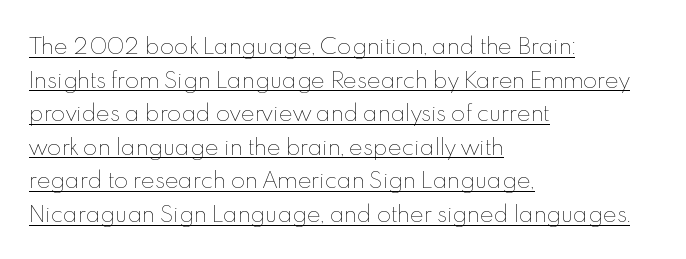
The image shows 21 px text type, upright; set left-aligned, normal line spacing (1.6x), normal letter spacing, underlined.
